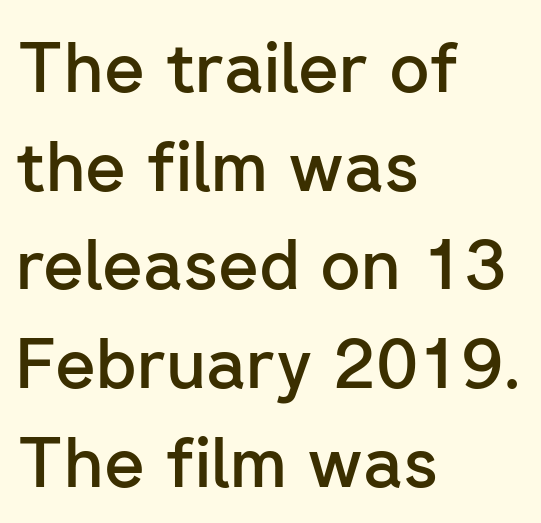
I'd call this a sans setting — the letters go barefoot. Here the designer chose a conventional face with non-uniform glyph widths. Does the copy run flush right? No — it runs flush left. I'd describe the lettering as semibold — firm but not a full bold. Italic? Not at all — the glyphs are vertical.
